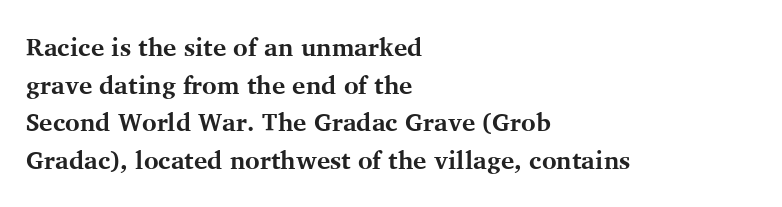
The image shows 25 px bold type, upright; set left-aligned, normal line spacing (1.51x), normal letter spacing, not underlined.
